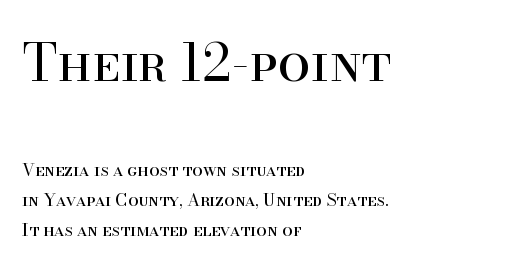
Q: Is the text bold? A: No.
Q: Is the text italic (slanted)? A: No, it is upright.
Q: Is the typeface a serif or a sans-serif typeface? A: Serif.
Q: Is the text underlined? A: No.
Q: How is the paragraph aligned? A: Left-aligned.
Q: Is the spacing between letters normal or unusually wide? A: Normal.
Q: Which block of text is set in a larger size, the first (top) or the second (bottom)? A: The first (top) one.
Q: Width (condensed, normal, or wide)? A: Normal.
Q: Stroke contrast? A: High.
Q: x-height? A: Small.
Q: Monospaced? A: No.
